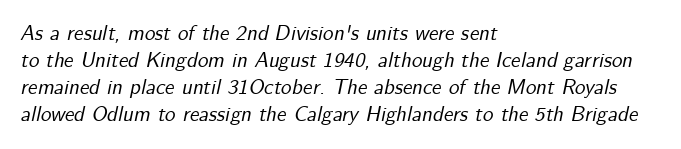
Q: Is the text italic (slanted)? A: Yes, it leans right by about 12 degrees.
Q: Is the text underlined? A: No.
Q: How is the paragraph aligned? A: Left-aligned.
Q: Is the spacing between letters normal or unusually wide? A: Normal.
Q: Is the spacing between lines tight, normal or loose? A: Normal.
